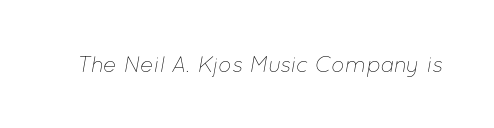
Q: Is the text bold? A: No.
Q: Is the text italic (slanted)? A: Yes, it leans right by about 12 degrees.
Q: Is the text underlined? A: No.
Q: Is the spacing between letters normal or unusually wide? A: Normal.
